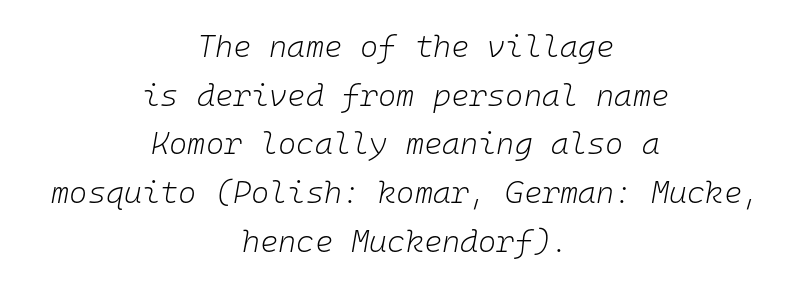
{"italic": "yes", "lean": "right", "slant_degrees": 10, "bold": "no", "weight": "light", "width": "normal", "stroke_contrast": "low", "x_height": "medium", "monospaced": "yes", "underline": "no", "align": "center", "line_spacing": "normal", "line_spacing_ratio": 1.57, "letter_spacing": "normal", "letter_spacing_em": 0.0, "glyph_px": 31}
